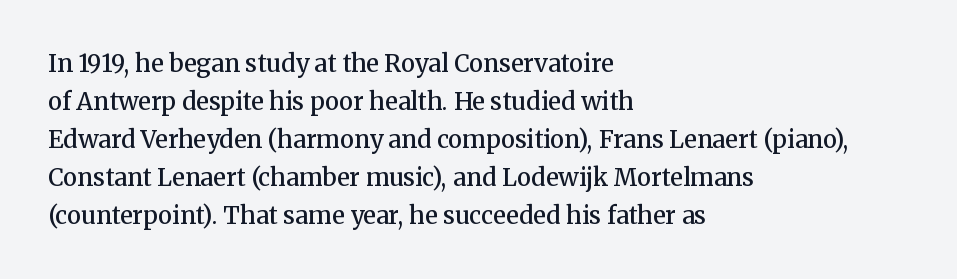
{"italic": "no", "bold": "semi", "underline": "no", "align": "left", "line_spacing": "normal", "line_spacing_ratio": 1.58, "letter_spacing": "normal", "letter_spacing_em": 0.0, "glyph_px": 24}
